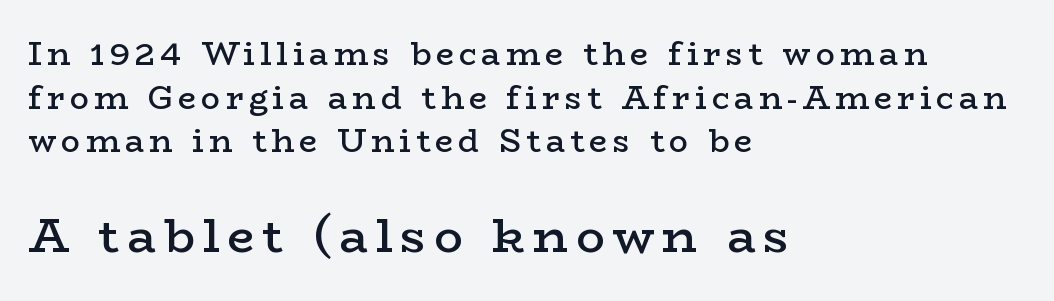
Q: Is the text bold? A: Semi-bold.
Q: Is the text italic (slanted)? A: No, it is upright.
Q: Is the typeface a serif or a sans-serif typeface? A: Serif.
Q: Is the text underlined? A: No.
Q: How is the paragraph aligned? A: Left-aligned.
Q: Is the spacing between lines tight, normal or loose? A: Normal.
Q: Which block of text is set in a larger size, the first (top) or the second (bottom)? A: The second (bottom) one.
Q: Width (condensed, normal, or wide)? A: Wide.
Q: Stroke contrast? A: Low.
Q: x-height? A: Medium.
Q: Monospaced? A: No.
